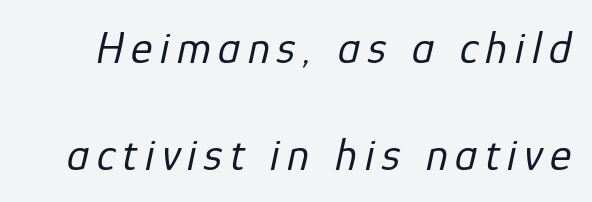
Q: Is the text bold? A: No.
Q: Is the text italic (slanted)? A: Yes, it leans right by about 12 degrees.
Q: Is the text underlined? A: No.
Q: Is the spacing between lines tight, normal or loose? A: Loose.
Q: Width (condensed, normal, or wide)? A: Normal.
Q: Stroke contrast? A: Low.
Q: x-height? A: Medium.
Q: Monospaced? A: No.
